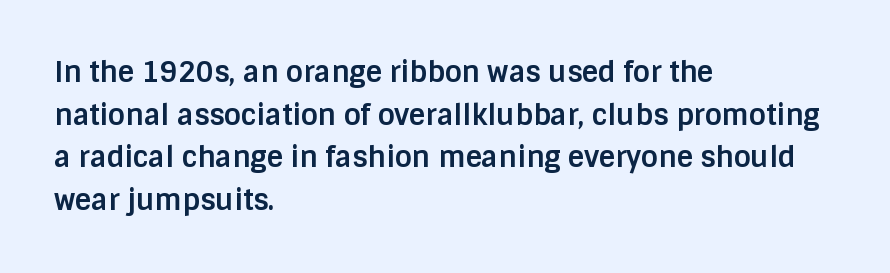
The typesetter chose a ragged-right arrangement here. Think of a printed novel: that variable character pitch is what you see here. The specimen reads as upright at a glance. Serifs: no, the terminals of the letterforms are clean. Lines of text with bare space underneath. You'd pick this weight for a headline — it's a proper bold.
